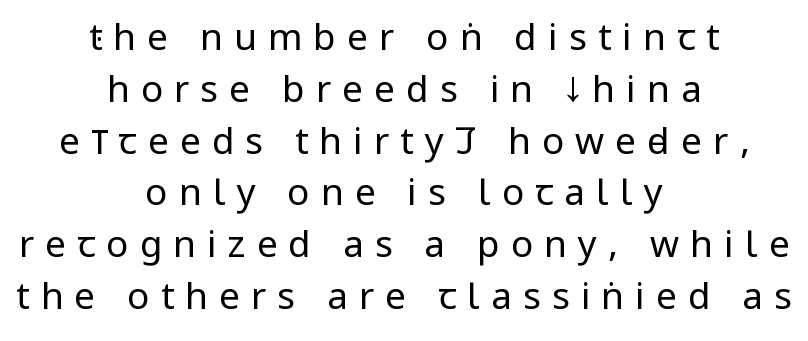
Each new line begins a customary step beneath the previous one. The glyphs in this specimen are sans serif. Lines of text with bare space underneath. Compared with a typical body face, this is equally light or lighter still. Typeset on center — no edge is straight.
